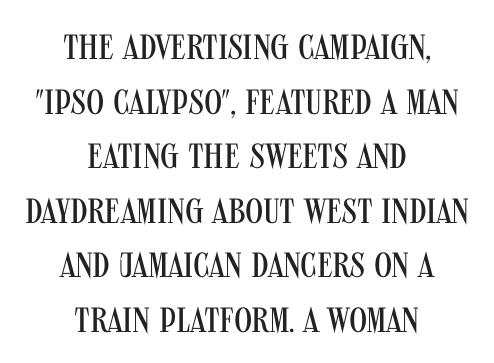
Lines of text with bare space underneath. Caption: standard tracking, unaltered. This sample has the flowing, uneven cadence of proportional lettering. The characters display no serif detailing; their extremities are plain. Students, observe: this is what conventionally led text looks like. Every stem runs plumb, perpendicular to the baseline.
